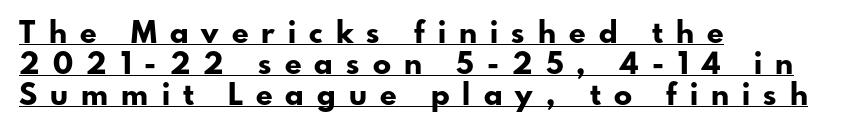
Q: Is the text bold? A: Yes.
Q: Is the text italic (slanted)? A: No, it is upright.
Q: Is the typeface a serif or a sans-serif typeface? A: Sans-serif.
Q: Is the text underlined? A: Yes.
Q: How is the paragraph aligned? A: Left-aligned.
Q: Is the spacing between letters normal or unusually wide? A: Unusually wide.
Q: Is the spacing between lines tight, normal or loose? A: Tight.
Q: Width (condensed, normal, or wide)? A: Normal.
Q: Stroke contrast? A: Low.
Q: x-height? A: Small.
Q: Monospaced? A: No.
